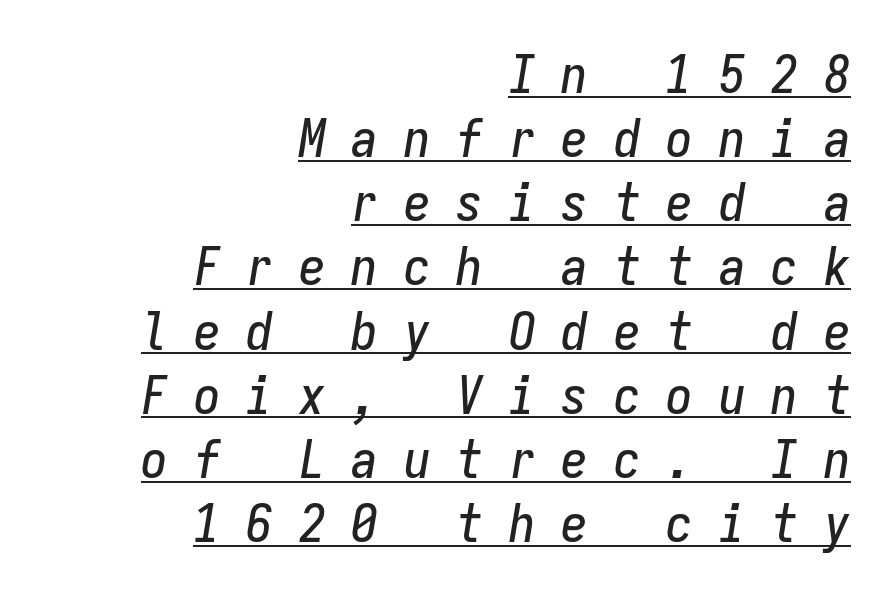
Q: Is the text italic (slanted)? A: Yes, it leans right by about 9 degrees.
Q: Is the text underlined? A: Yes.
Q: How is the paragraph aligned? A: Right-aligned.
Q: Is the spacing between letters normal or unusually wide? A: Unusually wide.
Q: Width (condensed, normal, or wide)? A: Condensed.
Q: Stroke contrast? A: Low.
Q: x-height? A: Medium.
Q: Monospaced? A: Yes.
